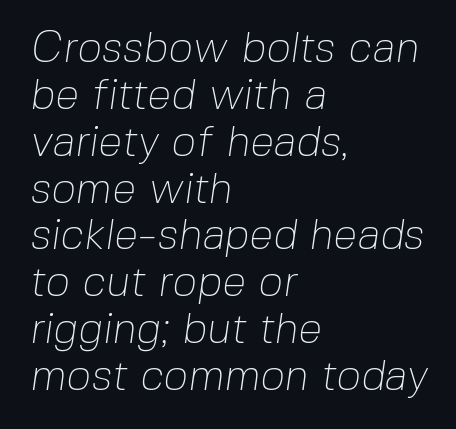
{"serif": "no", "bold": "no", "weight": "thin", "width": "normal", "stroke_contrast": "low", "x_height": "medium", "monospaced": "no", "underline": "no", "align": "left", "line_spacing": "tight", "line_spacing_ratio": 1.09, "letter_spacing": "normal", "letter_spacing_em": 0.0, "glyph_px": 43}
